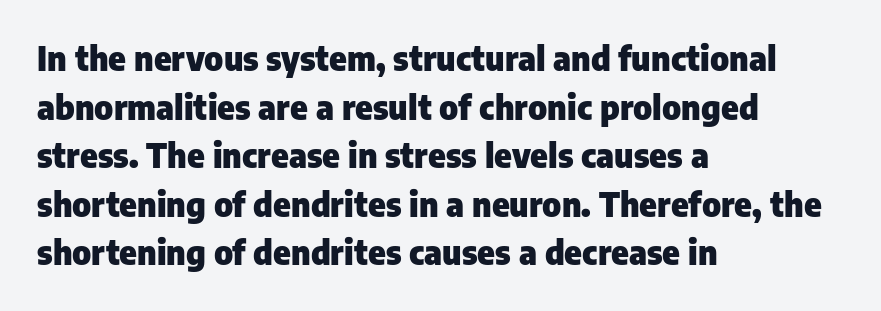
All the whitespace from short lines collects on the right. Clear beneath every line of the passage. How would I describe the line gaps? Plain and ordinary. The typography opts for an upright posture over an oblique one. Compared with an ordinary text face, these strokes are far heavier — a full bold. The letters sit at their default tracking, neither squeezed nor spread.
